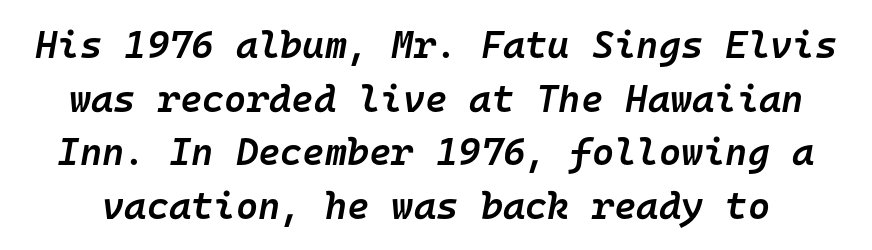
Bold? Not quite — semibold, heavier than regular but stopping short. The rendering uses a moderate line-height, typical for paragraphs. Emphasis-style slanted type is in use. Default kerning and tracking; the words read as compact shapes. The baseline area is clear. A typesetter would call this monospace, since all characters share one set width.
